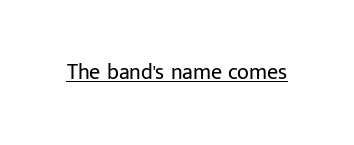
The image shows 22 px text type, upright; set normal letter spacing, underlined.
